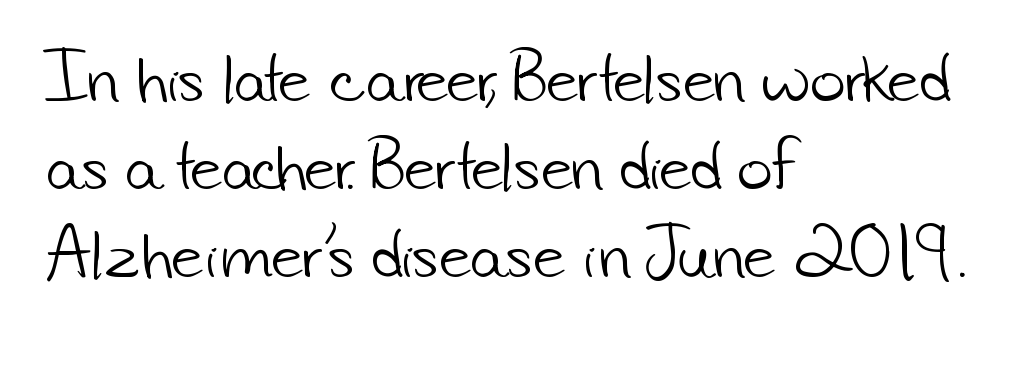
Q: Is the text bold? A: No.
Q: Is the typeface a serif or a sans-serif typeface? A: Sans-serif.
Q: Is the text underlined? A: No.
Q: How is the paragraph aligned? A: Left-aligned.
Q: Is the spacing between letters normal or unusually wide? A: Normal.
Q: Is the spacing between lines tight, normal or loose? A: Normal.
Q: Width (condensed, normal, or wide)? A: Normal.
Q: Stroke contrast? A: Low.
Q: x-height? A: Small.
Q: Monospaced? A: No.
